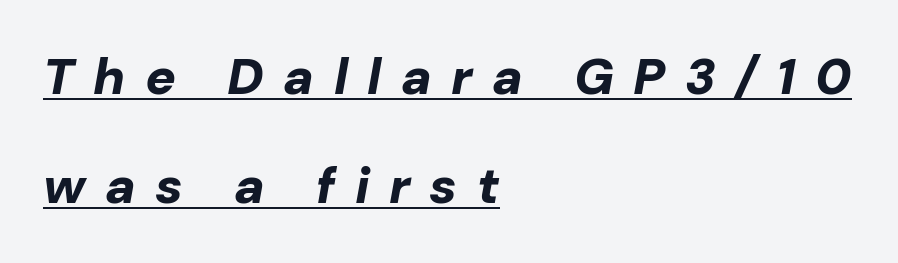
{"italic": "yes", "lean": "right", "slant_degrees": 10, "bold": "yes", "weight": "bold", "width": "normal", "stroke_contrast": "low", "x_height": "medium", "monospaced": "no", "underline": "yes", "align": "left", "line_spacing": "loose", "line_spacing_ratio": 2.14, "letter_spacing": "wide", "letter_spacing_em": 0.38, "glyph_px": 51}
